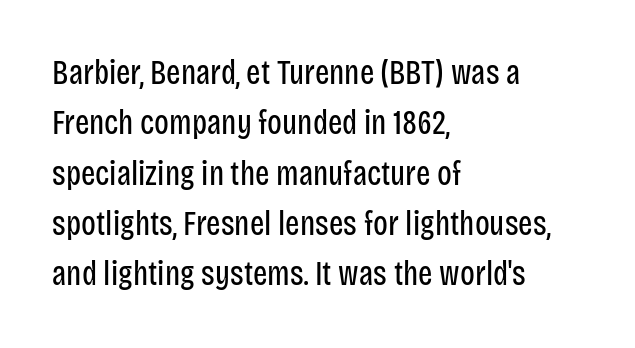
{"serif": "no", "italic": "no", "bold": "no", "weight": "regular", "width": "condensed", "stroke_contrast": "low", "x_height": "large", "monospaced": "no", "underline": "no", "align": "left", "line_spacing": "normal", "line_spacing_ratio": 1.48, "letter_spacing": "normal", "letter_spacing_em": 0.0, "glyph_px": 34}
